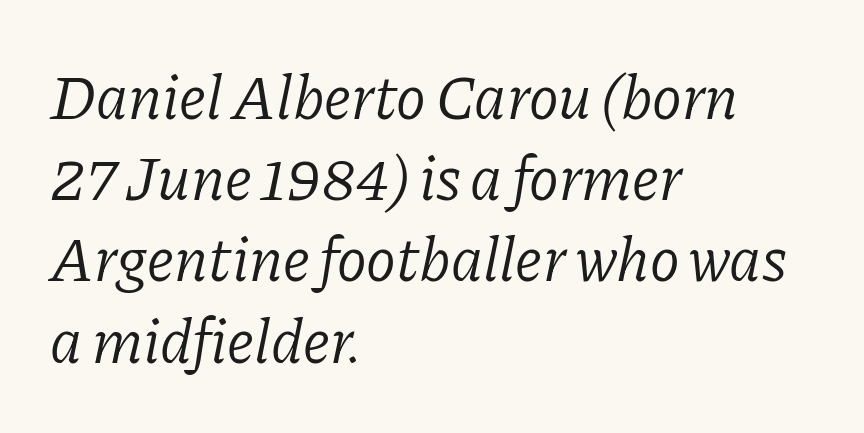
{"serif": "yes", "italic": "yes", "lean": "right", "slant_degrees": 11, "bold": "no", "weight": "light", "width": "normal", "stroke_contrast": "low", "x_height": "medium", "monospaced": "no", "underline": "no", "align": "left", "line_spacing": "normal", "line_spacing_ratio": 1.31, "letter_spacing": "normal", "letter_spacing_em": 0.0, "glyph_px": 62}
